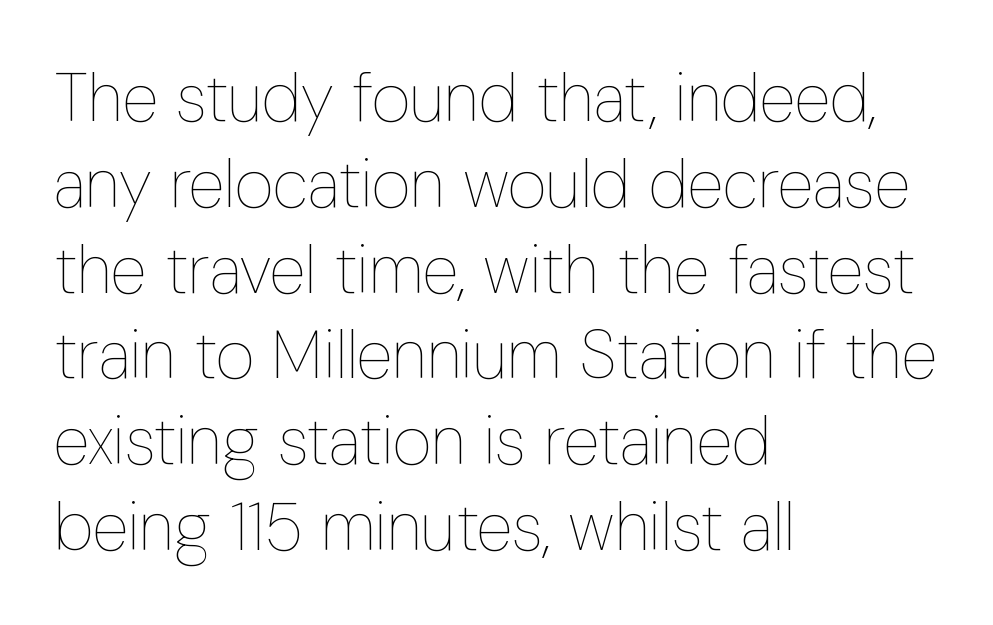
{"italic": "no", "bold": "no", "weight": "thin", "width": "condensed", "stroke_contrast": "low", "x_height": "medium", "monospaced": "no", "underline": "no", "align": "left", "line_spacing": "normal", "line_spacing_ratio": 1.28, "letter_spacing": "normal", "letter_spacing_em": 0.0, "glyph_px": 67}
